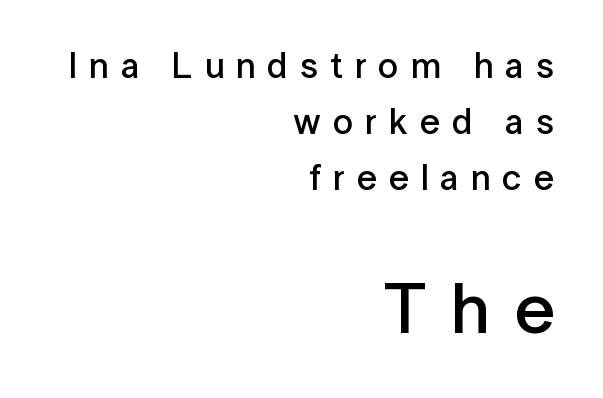
Q: Is the text bold? A: Semi-bold.
Q: Is the text italic (slanted)? A: No, it is upright.
Q: Is the typeface a serif or a sans-serif typeface? A: Sans-serif.
Q: Is the text underlined? A: No.
Q: How is the paragraph aligned? A: Right-aligned.
Q: Is the spacing between letters normal or unusually wide? A: Unusually wide.
Q: Is the spacing between lines tight, normal or loose? A: Normal.
Q: Which block of text is set in a larger size, the first (top) or the second (bottom)? A: The second (bottom) one.
Q: Width (condensed, normal, or wide)? A: Normal.
Q: Stroke contrast? A: Low.
Q: x-height? A: Medium.
Q: Monospaced? A: No.
